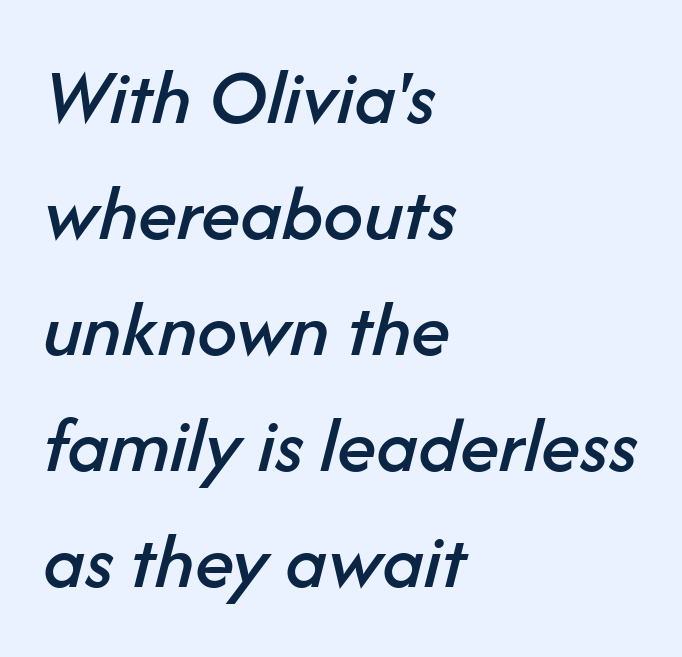
Q: Is the text italic (slanted)? A: Yes, it leans right by about 14 degrees.
Q: Is the text underlined? A: No.
Q: How is the paragraph aligned? A: Left-aligned.
Q: Is the spacing between letters normal or unusually wide? A: Normal.
Q: Is the spacing between lines tight, normal or loose? A: Normal.
Q: Width (condensed, normal, or wide)? A: Normal.
Q: Stroke contrast? A: Low.
Q: x-height? A: Medium.
Q: Monospaced? A: No.
